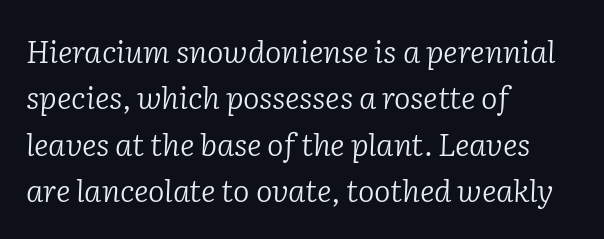
The image shows 31 px light serif type, italic (leaning right); set left-aligned, normal line spacing (1.5x), normal letter spacing, not underlined; low stroke contrast and a medium x-height.
